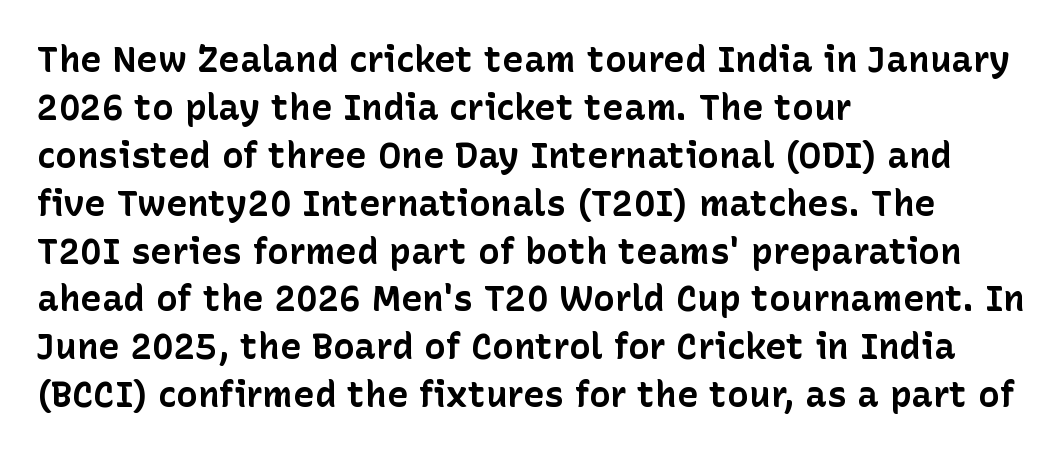
{"serif": "no", "italic": "no", "bold": "yes", "weight": "bold", "width": "normal", "stroke_contrast": "low", "x_height": "medium", "monospaced": "no", "underline": "no", "align": "left", "line_spacing": "normal", "line_spacing_ratio": 1.33, "letter_spacing": "normal", "letter_spacing_em": 0.0, "glyph_px": 36}
